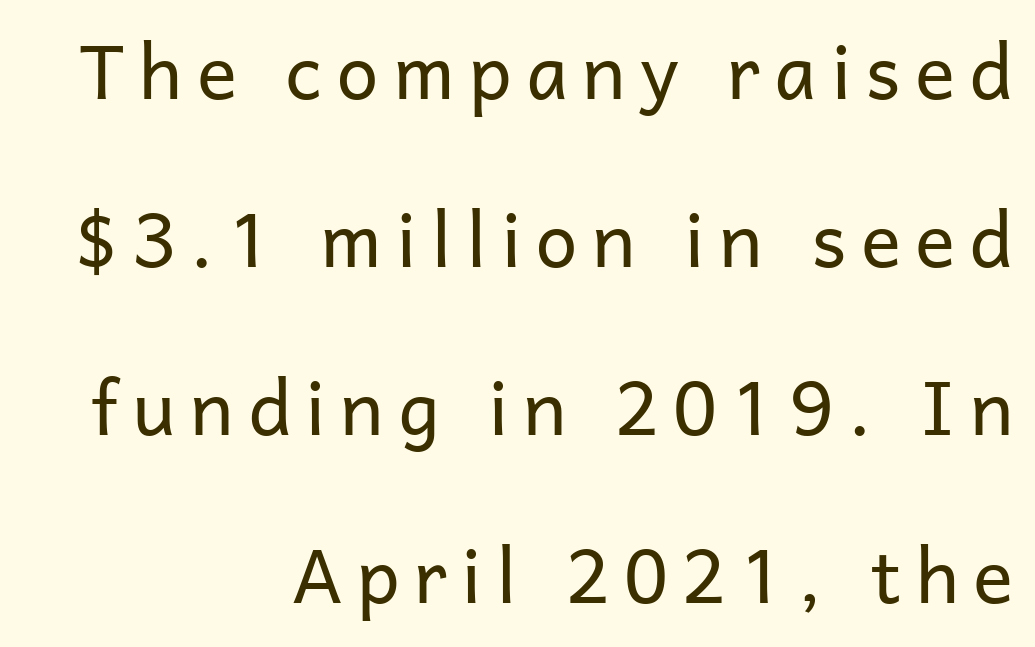
Vertical strokes here are truly vertical. The typesetter chose a ragged-left arrangement here. Summary of vertical rhythm: relaxed, with wide interline spacing. Lines of text with bare space underneath. You can tell from the bare stems that sans-serif type was used.
